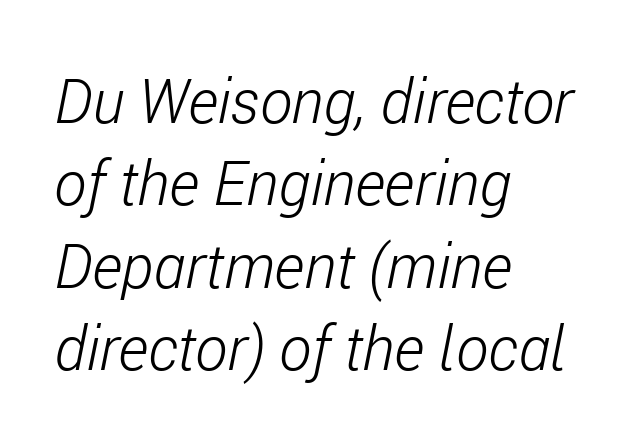
{"italic": "yes", "lean": "right", "slant_degrees": 11, "bold": "no", "weight": "light", "width": "condensed", "stroke_contrast": "low", "x_height": "medium", "monospaced": "no", "underline": "no", "align": "left", "line_spacing": "normal", "line_spacing_ratio": 1.35, "letter_spacing": "normal", "letter_spacing_em": 0.0, "glyph_px": 61}
